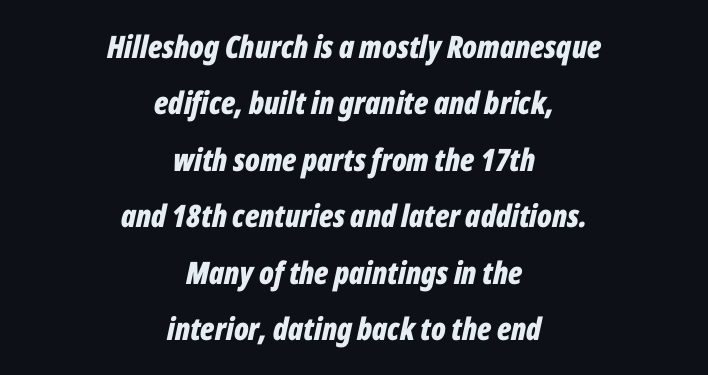
Q: Is the text bold? A: Yes.
Q: Is the text italic (slanted)? A: Yes, it leans right by about 12 degrees.
Q: Is the text underlined? A: No.
Q: How is the paragraph aligned? A: Centered.
Q: Is the spacing between letters normal or unusually wide? A: Normal.
Q: Width (condensed, normal, or wide)? A: Condensed.
Q: Stroke contrast? A: Low.
Q: x-height? A: Medium.
Q: Monospaced? A: No.
